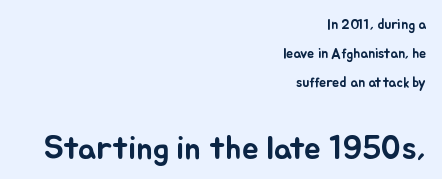
Q: Is the text italic (slanted)? A: No, it is upright.
Q: Is the text underlined? A: No.
Q: How is the paragraph aligned? A: Right-aligned.
Q: Is the spacing between letters normal or unusually wide? A: Normal.
Q: Is the spacing between lines tight, normal or loose? A: Loose.
Q: Which block of text is set in a larger size, the first (top) or the second (bottom)? A: The second (bottom) one.
Q: Width (condensed, normal, or wide)? A: Normal.
Q: Stroke contrast? A: Low.
Q: x-height? A: Small.
Q: Monospaced? A: No.
